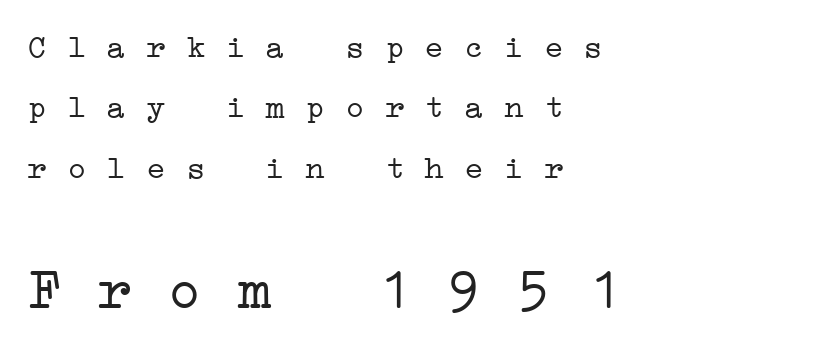
Regarding serifs, this sample has them. The face used here appears at its bigger size in the lower chunk. The letters sit at their default tracking, neither squeezed nor spread. The zone under the glyphs is completely vacant. Reading down the block, your eye returns to a fixed left position each line.
